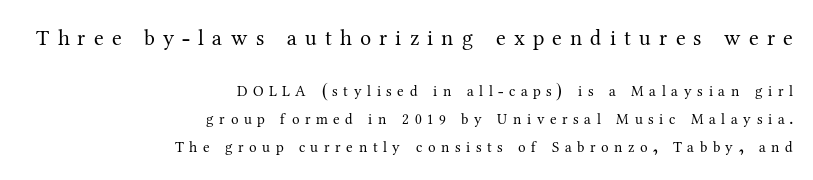
Q: Is the text bold? A: No.
Q: Is the text italic (slanted)? A: No, it is upright.
Q: Is the text underlined? A: No.
Q: How is the paragraph aligned? A: Right-aligned.
Q: Is the spacing between letters normal or unusually wide? A: Unusually wide.
Q: Which block of text is set in a larger size, the first (top) or the second (bottom)? A: The first (top) one.
